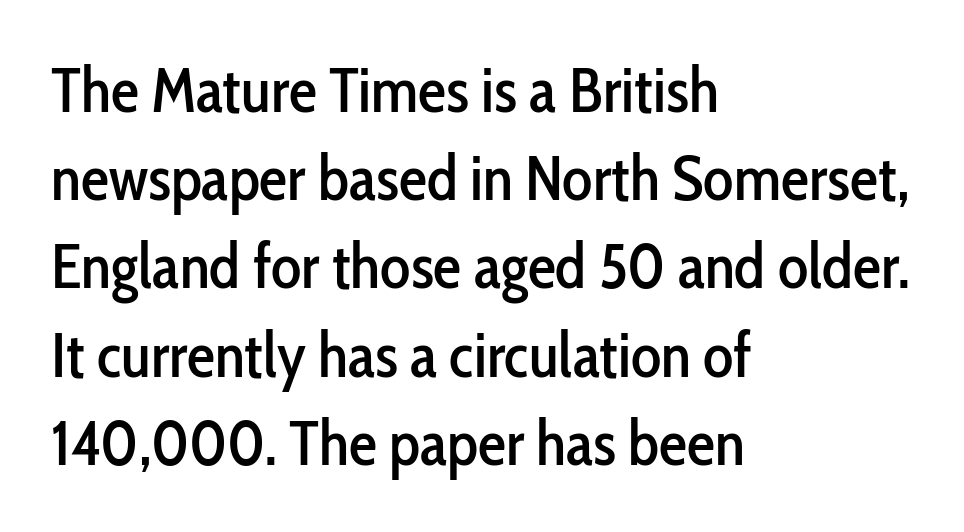
The image shows 63 px condensed sans-serif type, upright; set left-aligned, normal line spacing (1.4x), normal letter spacing, not underlined; low stroke contrast and a medium x-height.
